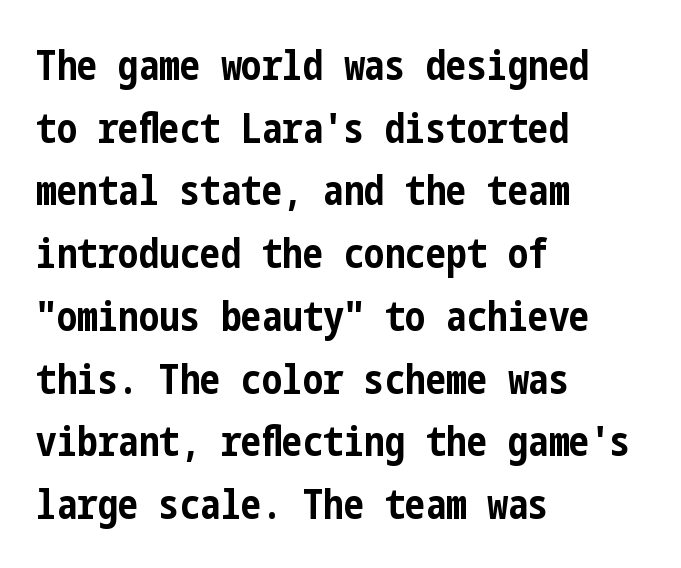
Q: Is the text bold? A: Yes.
Q: Is the text italic (slanted)? A: No, it is upright.
Q: Is the typeface a serif or a sans-serif typeface? A: Sans-serif.
Q: Is the text underlined? A: No.
Q: How is the paragraph aligned? A: Left-aligned.
Q: Is the spacing between letters normal or unusually wide? A: Normal.
Q: Is the spacing between lines tight, normal or loose? A: Normal.
Q: Width (condensed, normal, or wide)? A: Condensed.
Q: Stroke contrast? A: Low.
Q: x-height? A: Medium.
